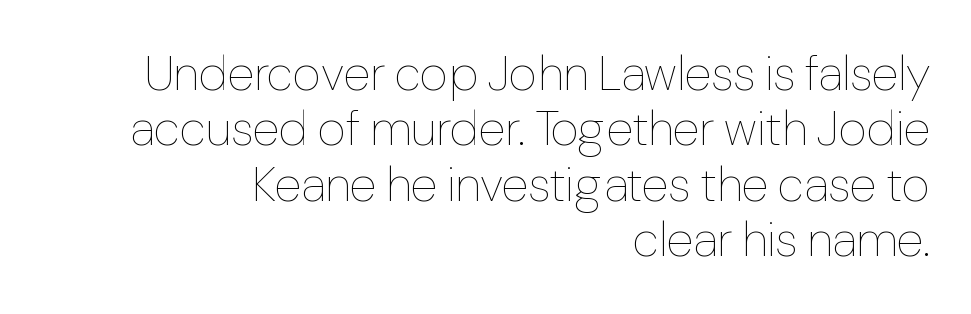
{"italic": "no", "bold": "no", "weight": "thin", "width": "normal", "stroke_contrast": "low", "x_height": "medium", "monospaced": "no", "underline": "no", "align": "right", "line_spacing": "tight", "line_spacing_ratio": 1.13, "letter_spacing": "normal", "letter_spacing_em": 0.0, "glyph_px": 49}
